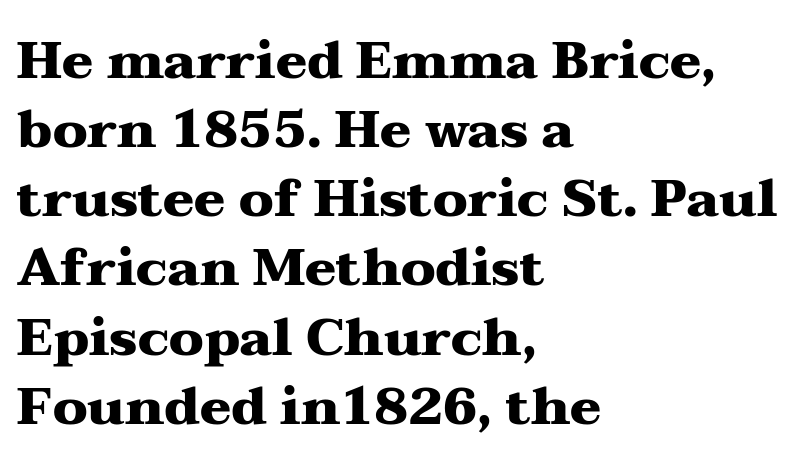
{"serif": "yes", "italic": "no", "bold": "yes", "weight": "heavy", "width": "wide", "stroke_contrast": "medium", "x_height": "medium", "monospaced": "no", "underline": "no", "align": "left", "line_spacing": "normal", "line_spacing_ratio": 1.33, "letter_spacing": "normal", "letter_spacing_em": 0.0, "glyph_px": 52}
